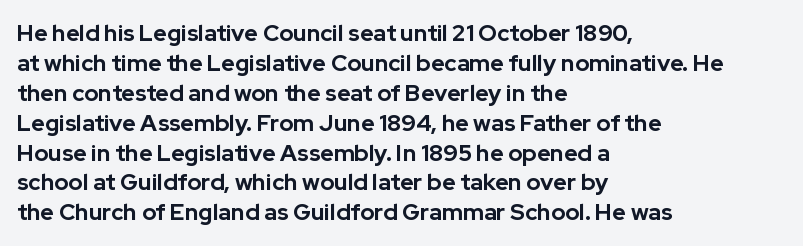
Q: Is the text bold? A: Yes.
Q: Is the text italic (slanted)? A: No, it is upright.
Q: Is the text underlined? A: No.
Q: How is the paragraph aligned? A: Left-aligned.
Q: Is the spacing between letters normal or unusually wide? A: Normal.
Q: Is the spacing between lines tight, normal or loose? A: Normal.
